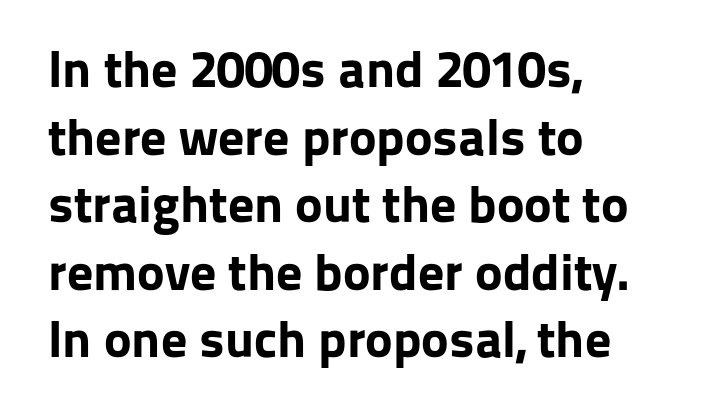
Q: Is the text bold? A: Yes.
Q: Is the text italic (slanted)? A: No, it is upright.
Q: Is the typeface a serif or a sans-serif typeface? A: Sans-serif.
Q: Is the text underlined? A: No.
Q: How is the paragraph aligned? A: Left-aligned.
Q: Is the spacing between letters normal or unusually wide? A: Normal.
Q: Is the spacing between lines tight, normal or loose? A: Normal.
Q: Width (condensed, normal, or wide)? A: Normal.
Q: Stroke contrast? A: Low.
Q: x-height? A: Medium.
Q: Monospaced? A: No.
